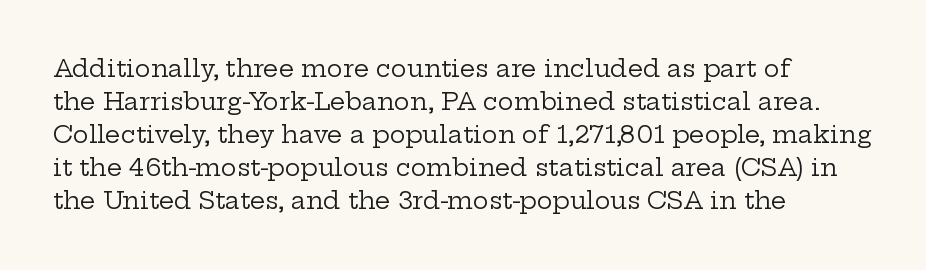
Q: Is the text bold? A: No.
Q: Is the text italic (slanted)? A: No, it is upright.
Q: Is the text underlined? A: No.
Q: How is the paragraph aligned? A: Left-aligned.
Q: Is the spacing between letters normal or unusually wide? A: Normal.
Q: Is the spacing between lines tight, normal or loose? A: Normal.
